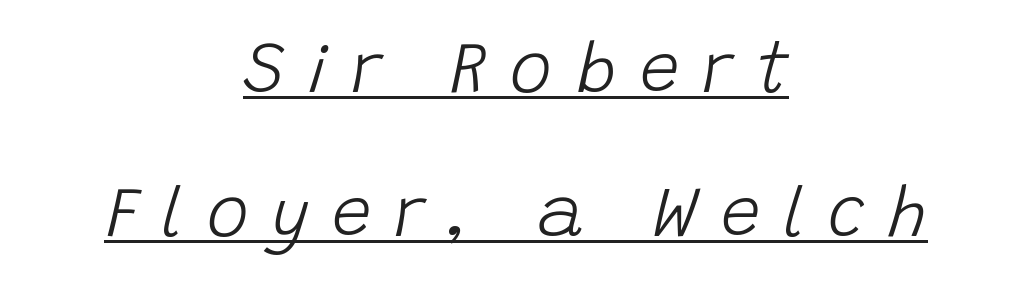
The letters are slanted; this is an italic face. Is this a fixed-width face? No — the glyphs have proportional, varying widths. The vertical gap from one line to the next is large. Letter spacing: wide. Is the type heavy? It reads as light-to-regular instead.
